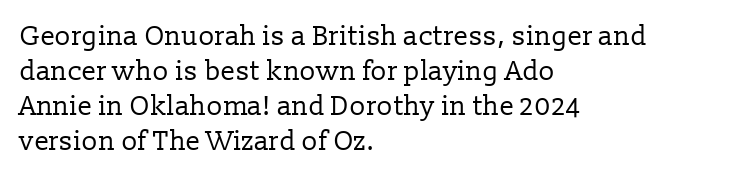
Q: Is the text bold? A: No.
Q: Is the text italic (slanted)? A: No, it is upright.
Q: Is the text underlined? A: No.
Q: How is the paragraph aligned? A: Left-aligned.
Q: Is the spacing between letters normal or unusually wide? A: Normal.
Q: Is the spacing between lines tight, normal or loose? A: Normal.
